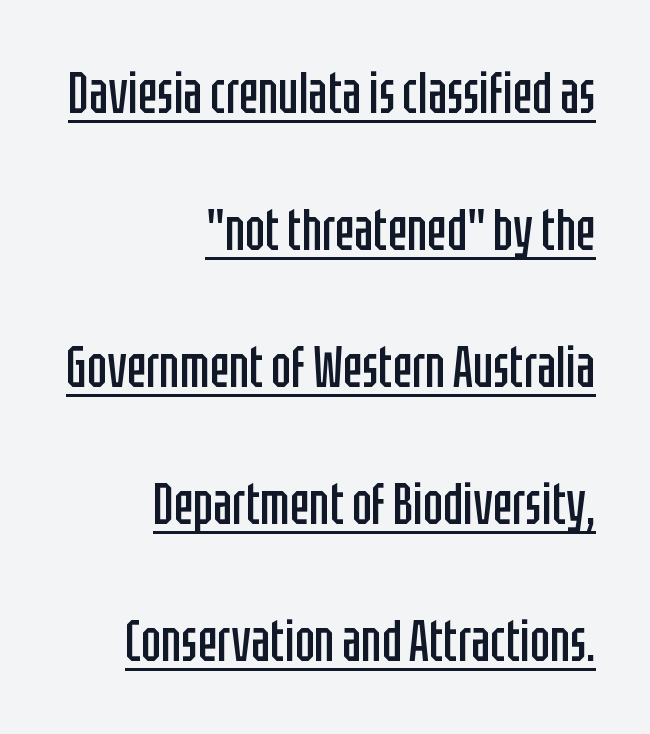
The image shows 58 px regular-weight, condensed sans-serif type, upright; set right-aligned, loose line spacing (2.36x), normal letter spacing, underlined; low stroke contrast and a large x-height.
